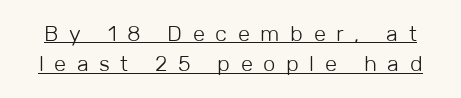
The type sits square on the baseline with zero lean. In terms of leading, this rendering sits right in the middle. This rendering widens character spacing well past its baseline value. Underlining? Definitely there.
